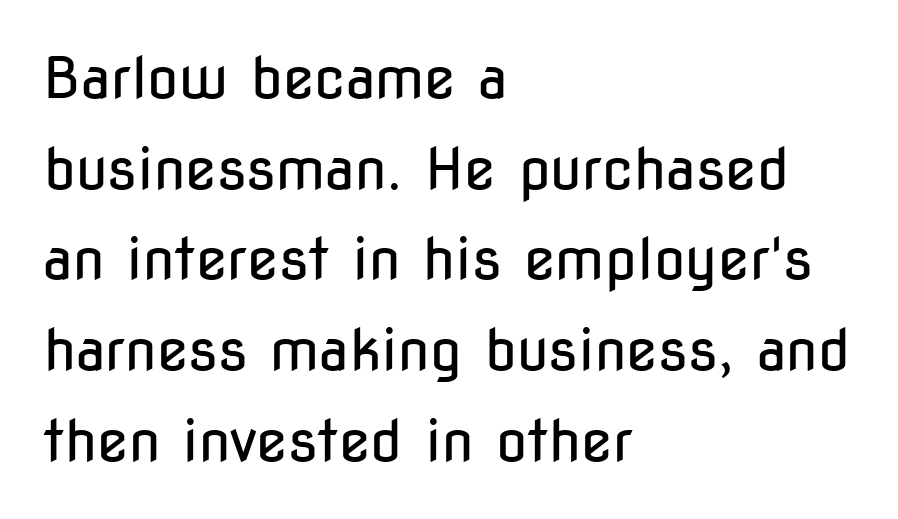
Observe the ordinary spacing: letters are neighbours, not strangers. Students, observe: this is what conventionally led text looks like. Character widths vary here, with narrow letters taking less room than wide ones. Vertical strokes here are truly vertical. I'd call this a sans setting — the letters go barefoot.
